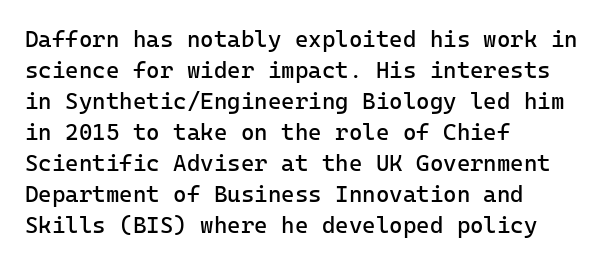
Posture: upright roman. The ragged edge is on the right, which tells us the setting is flush left. Reading down the column, the eye jumps a familiar distance to each next line. The specimen omits any rule beneath the text block's lines. The face looks like a standard text weight, possibly lighter.
